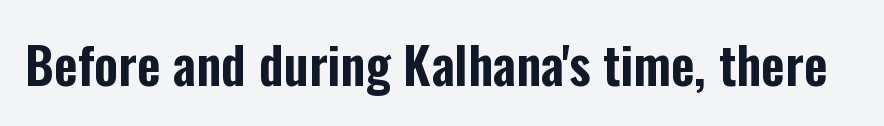
The image shows 51 px condensed sans-serif type, upright; set normal letter spacing, not underlined; low stroke contrast and a medium x-height.
